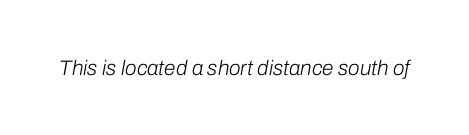
{"italic": "yes", "lean": "right", "slant_degrees": 10, "bold": "no", "underline": "no", "letter_spacing": "normal", "letter_spacing_em": 0.0, "glyph_px": 21}
